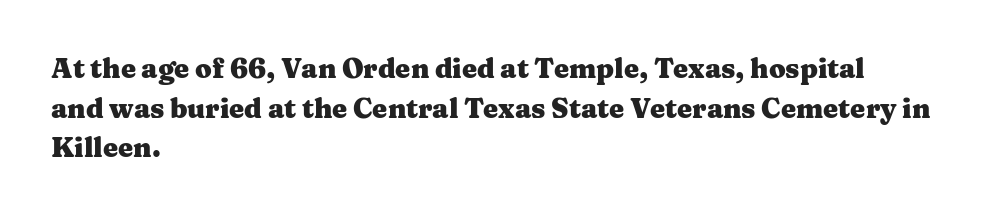
{"italic": "no", "bold": "yes", "underline": "no", "align": "left", "line_spacing": "normal", "line_spacing_ratio": 1.47, "letter_spacing": "normal", "letter_spacing_em": 0.0, "glyph_px": 27}
